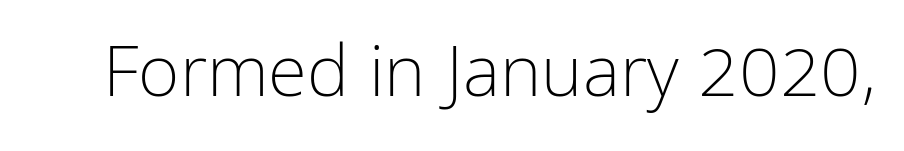
Weight class: somewhere from thin through regular. Anything drawn beneath the words? Only blank space. This sample uses a sans-serif face. The letters sit at their default tracking, neither squeezed nor spread. The passage shown is typed in a proportional face where columns would drift. When letters stand straight like this, we call the style roman or upright.
